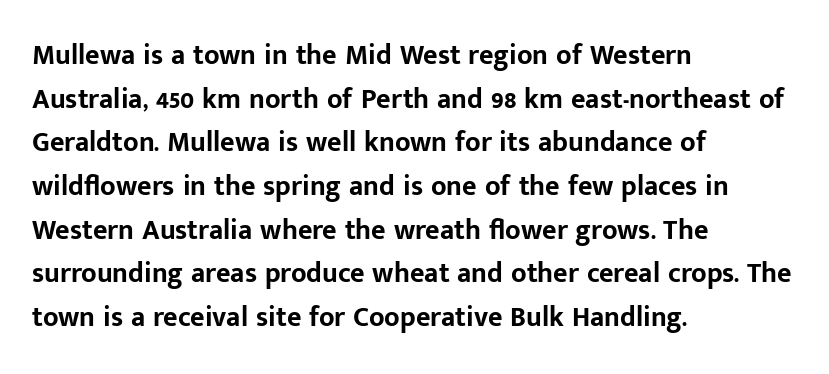
{"serif": "no", "italic": "no", "bold": "yes", "weight": "bold", "width": "normal", "stroke_contrast": "low", "x_height": "medium", "monospaced": "no", "underline": "no", "align": "left", "line_spacing": "normal", "line_spacing_ratio": 1.56, "letter_spacing": "normal", "letter_spacing_em": 0.0, "glyph_px": 28}
